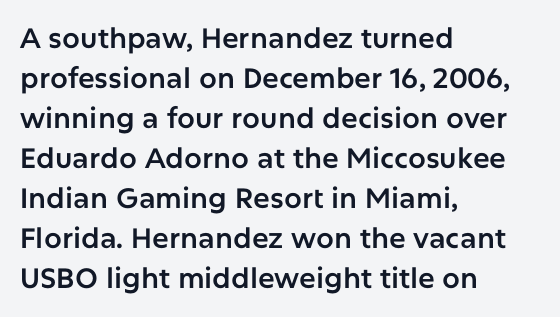
Note: no serifs on the glyphs. Looks like regular typesetting: each glyph gets only the width it needs. This rendering leaves character spacing at its baseline value. The gap between lines stays unmarked. No italicization has been applied; the sample stays upright. Vertical spacing — default.
